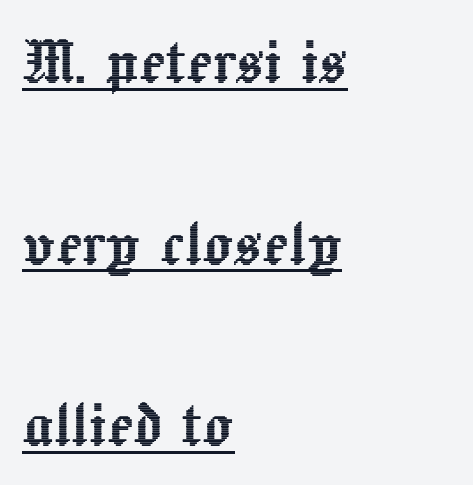
Here the glyphs are tracked normally, forming tight word shapes. Do the characters align in a grid? No, the font is proportional. When letters stand straight like this, we call the style roman or upright. The paragraph shown leans on its left margin.
